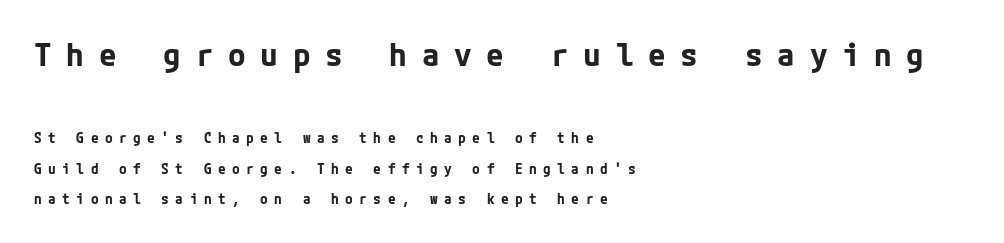
{"serif": "no", "italic": "no", "bold": "yes", "weight": "bold", "width": "normal", "stroke_contrast": "low", "x_height": "medium", "underline": "no", "align": "left", "line_spacing": "loose", "line_spacing_ratio": 2.18, "letter_spacing": "wide", "letter_spacing_em": 0.46, "larger_block": "first", "size_ratio": 2.29, "glyph_px": 32}
